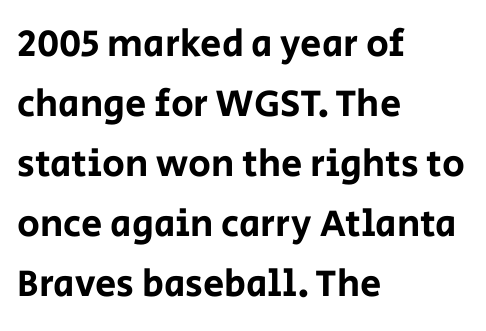
The image shows 38 px sans-serif type, upright; set left-aligned, normal line spacing (1.58x), normal letter spacing, not underlined; low stroke contrast and a large x-height.
